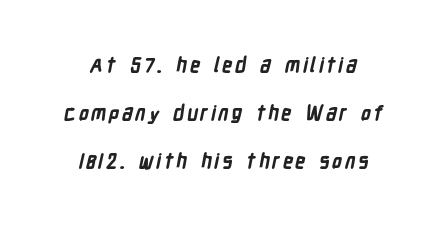
{"bold": "yes", "underline": "no", "line_spacing": "loose", "line_spacing_ratio": 2.39, "glyph_px": 20}
